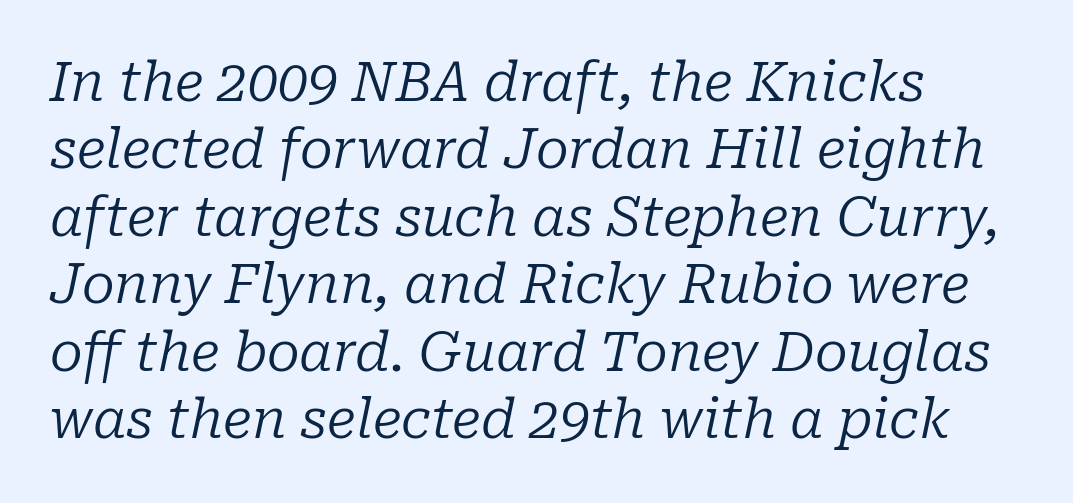
Q: Is the text bold? A: No.
Q: Is the text italic (slanted)? A: Yes, it leans right by about 10 degrees.
Q: Is the typeface a serif or a sans-serif typeface? A: Serif.
Q: Is the text underlined? A: No.
Q: How is the paragraph aligned? A: Left-aligned.
Q: Is the spacing between letters normal or unusually wide? A: Normal.
Q: Is the spacing between lines tight, normal or loose? A: Normal.
Q: Width (condensed, normal, or wide)? A: Normal.
Q: Stroke contrast? A: Low.
Q: x-height? A: Medium.
Q: Monospaced? A: No.
